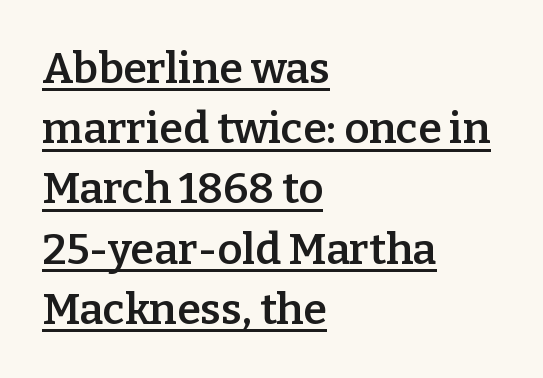
{"serif": "yes", "italic": "no", "bold": "semi", "weight": "semibold", "width": "normal", "stroke_contrast": "low", "x_height": "medium", "monospaced": "no", "underline": "yes", "align": "left", "line_spacing": "normal", "line_spacing_ratio": 1.4, "letter_spacing": "normal", "letter_spacing_em": 0.0, "glyph_px": 43}
